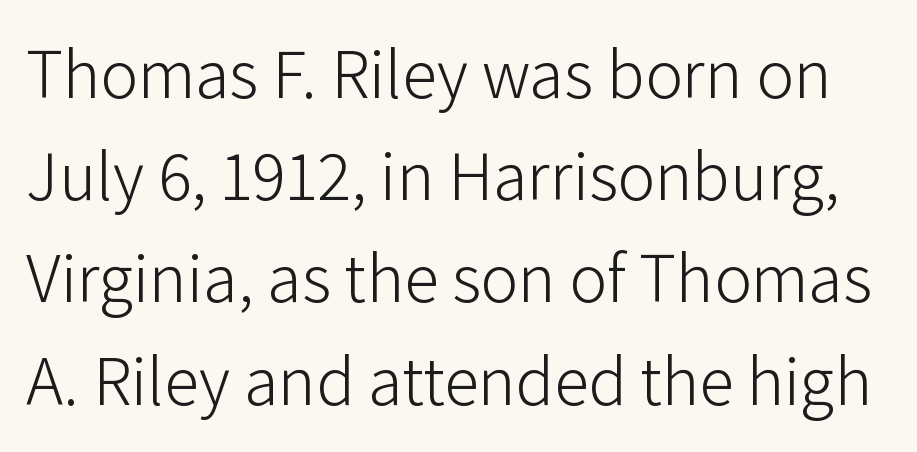
The image shows 70 px light sans-serif type, upright; set normal line spacing (1.46x), normal letter spacing, not underlined; low stroke contrast and a medium x-height.
